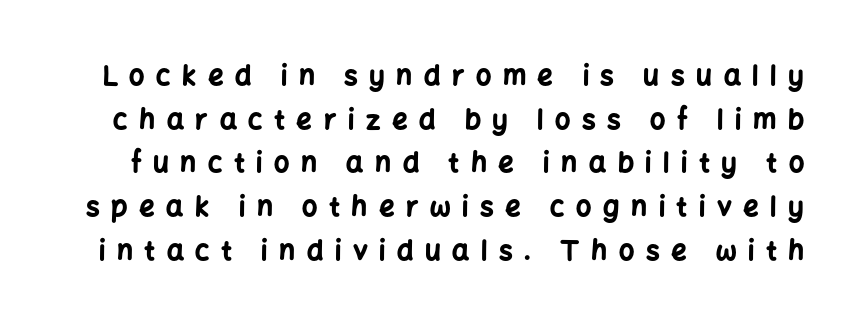
{"italic": "no", "bold": "yes", "underline": "no", "line_spacing": "normal", "line_spacing_ratio": 1.62, "letter_spacing": "wide", "letter_spacing_em": 0.43, "glyph_px": 27}
